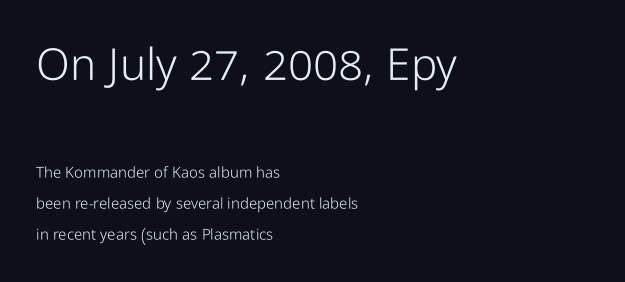
The image shows 44 px light, condensed sans-serif type, upright; set left-aligned, loose line spacing (2.06x), normal letter spacing, not underlined; the first (top) block is 2.93x larger; low stroke contrast and a medium x-height.
